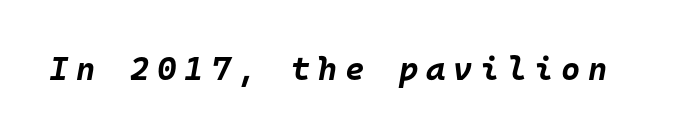
Q: Is the text bold? A: Yes.
Q: Is the text italic (slanted)? A: Yes, it leans right by about 10 degrees.
Q: Is the text underlined? A: No.
Q: Is the spacing between letters normal or unusually wide? A: Unusually wide.
Q: Width (condensed, normal, or wide)? A: Normal.
Q: Stroke contrast? A: Low.
Q: x-height? A: Large.
Q: Monospaced? A: Yes.
